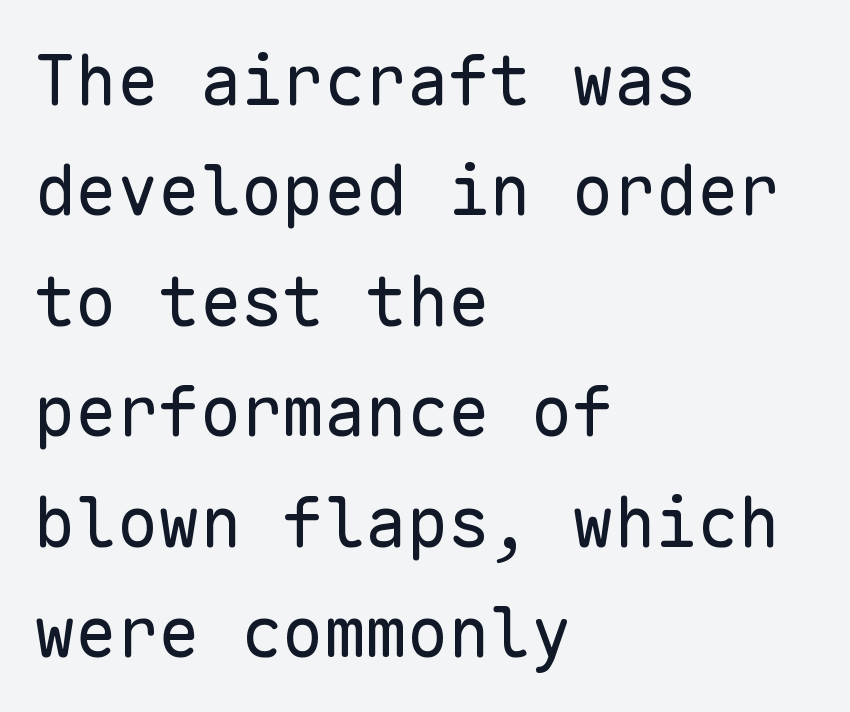
The text block is weighted toward the left margin, trailing off unevenly rightward. Posture: upright roman. The passage shown stacks its lines at a standard gap. Clear beneath every line of the passage.
